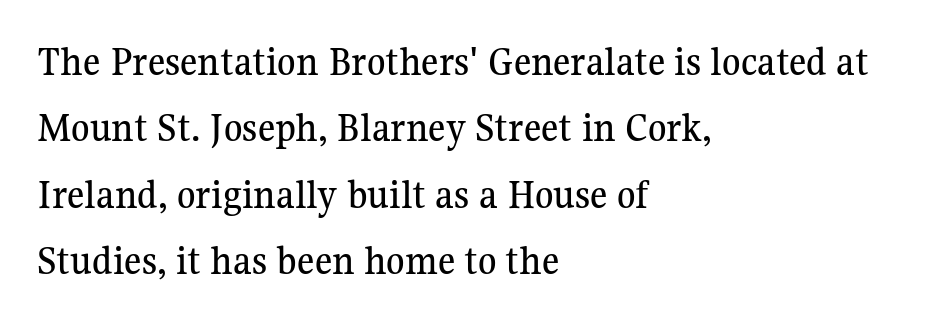
The image shows 42 px serif type, upright; set left-aligned, normal line spacing (1.58x), normal letter spacing, not underlined; medium stroke contrast and a medium x-height.
